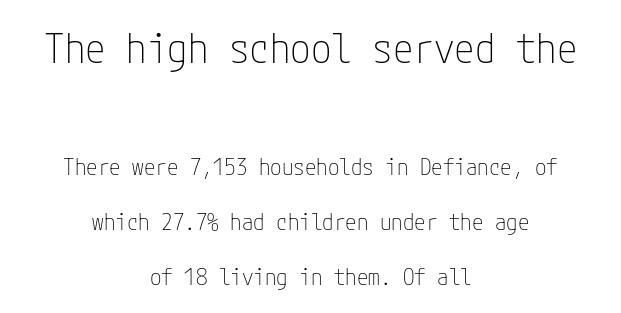
Two sizes are in play, and the larger belongs to the first block. No extra ink here — the face is not bold. Between one letter and the next there's only the usual sliver of space. A clean baseline with only descenders dipping below it. If you measured baseline to baseline, you'd find a long distance.
